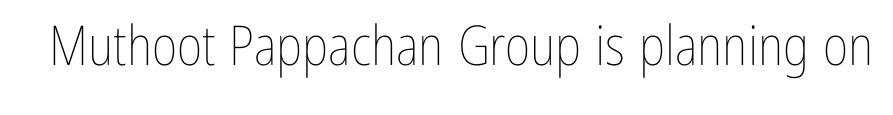
Q: Is the text bold? A: No.
Q: Is the text italic (slanted)? A: No, it is upright.
Q: Is the text underlined? A: No.
Q: Is the spacing between letters normal or unusually wide? A: Normal.
Q: Width (condensed, normal, or wide)? A: Condensed.
Q: Stroke contrast? A: Low.
Q: x-height? A: Medium.
Q: Monospaced? A: No.
